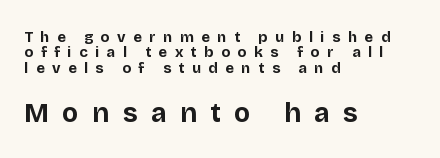
Compared with an ordinary text face, these strokes are far heavier — a full bold. Rendered with straight, roman letterforms. A student would notice the bottom passage is typeset larger than what precedes it. Notice how descenders almost collide with the ascenders below — that's tight leading. Honestly, the letter spacing is so wide it's the main thing you notice. Rule under the text: the space is simply empty.
